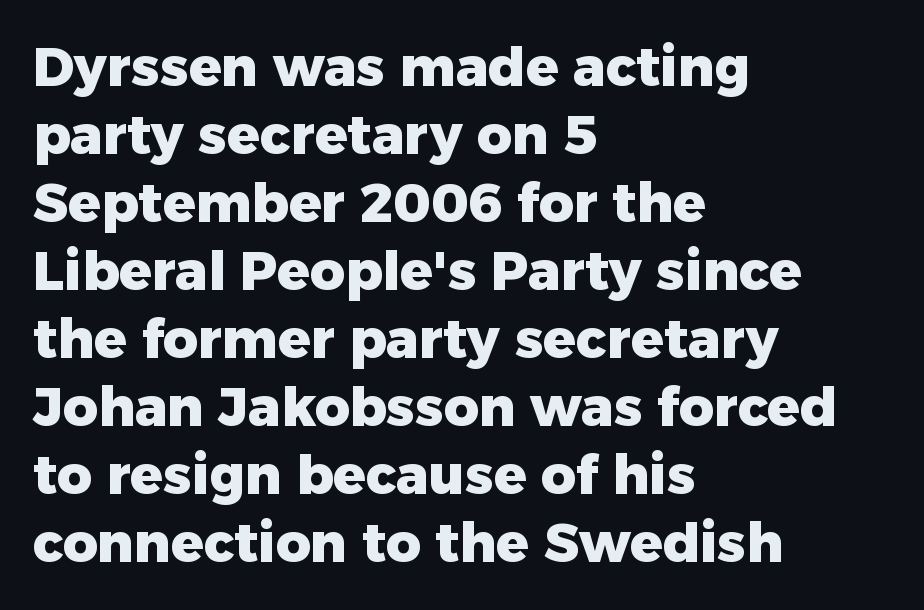
Q: Is the text bold? A: Yes.
Q: Is the text italic (slanted)? A: No, it is upright.
Q: Is the typeface a serif or a sans-serif typeface? A: Sans-serif.
Q: Is the text underlined? A: No.
Q: How is the paragraph aligned? A: Left-aligned.
Q: Is the spacing between letters normal or unusually wide? A: Normal.
Q: Is the spacing between lines tight, normal or loose? A: Normal.
Q: Width (condensed, normal, or wide)? A: Normal.
Q: Stroke contrast? A: Low.
Q: x-height? A: Medium.
Q: Monospaced? A: No.
